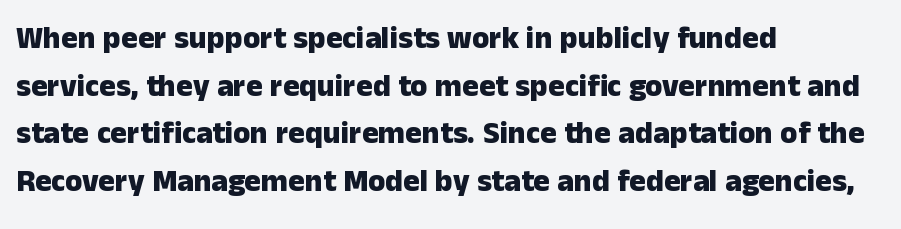
Q: Is the text bold? A: Yes.
Q: Is the text italic (slanted)? A: No, it is upright.
Q: Is the typeface a serif or a sans-serif typeface? A: Sans-serif.
Q: Is the text underlined? A: No.
Q: How is the paragraph aligned? A: Left-aligned.
Q: Is the spacing between letters normal or unusually wide? A: Normal.
Q: Is the spacing between lines tight, normal or loose? A: Normal.
Q: Width (condensed, normal, or wide)? A: Normal.
Q: Stroke contrast? A: Low.
Q: x-height? A: Medium.
Q: Monospaced? A: No.
